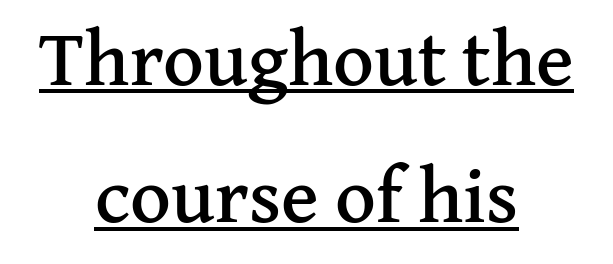
The image shows 79 px serif type, upright; set centered, line spacing 1.74x, normal letter spacing, underlined; medium stroke contrast and a medium x-height.
